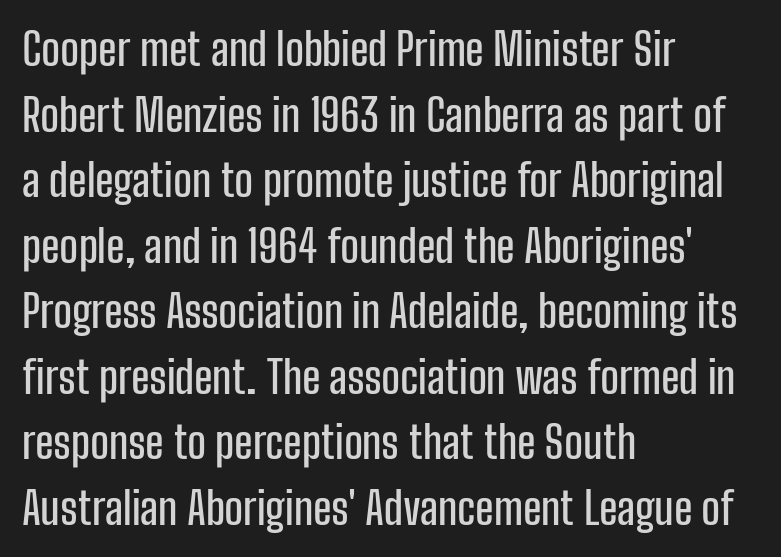
Q: Is the text italic (slanted)? A: No, it is upright.
Q: Is the typeface a serif or a sans-serif typeface? A: Sans-serif.
Q: Is the text underlined? A: No.
Q: How is the paragraph aligned? A: Left-aligned.
Q: Is the spacing between letters normal or unusually wide? A: Normal.
Q: Is the spacing between lines tight, normal or loose? A: Normal.
Q: Width (condensed, normal, or wide)? A: Condensed.
Q: Stroke contrast? A: Low.
Q: x-height? A: Medium.
Q: Monospaced? A: No.
